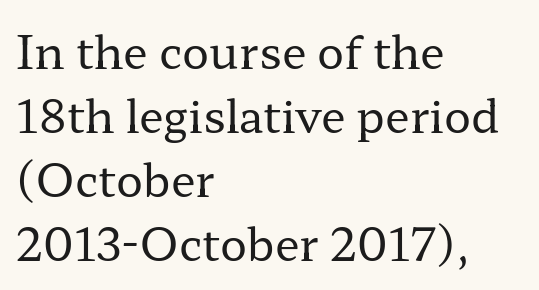
Q: Is the text bold? A: No.
Q: Is the text italic (slanted)? A: No, it is upright.
Q: Is the typeface a serif or a sans-serif typeface? A: Serif.
Q: Is the text underlined? A: No.
Q: How is the paragraph aligned? A: Left-aligned.
Q: Is the spacing between letters normal or unusually wide? A: Normal.
Q: Is the spacing between lines tight, normal or loose? A: Normal.
Q: Width (condensed, normal, or wide)? A: Wide.
Q: Stroke contrast? A: Low.
Q: x-height? A: Medium.
Q: Monospaced? A: No.
